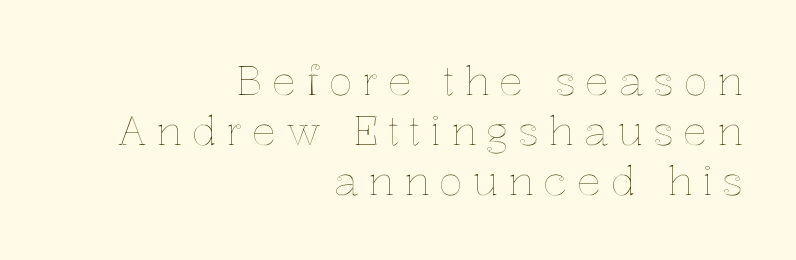
Q: Is the text italic (slanted)? A: No, it is upright.
Q: Is the text underlined? A: No.
Q: How is the paragraph aligned? A: Right-aligned.
Q: Is the spacing between letters normal or unusually wide? A: Unusually wide.
Q: Is the spacing between lines tight, normal or loose? A: Normal.
Q: Width (condensed, normal, or wide)? A: Normal.
Q: x-height? A: Medium.
Q: Monospaced? A: No.
